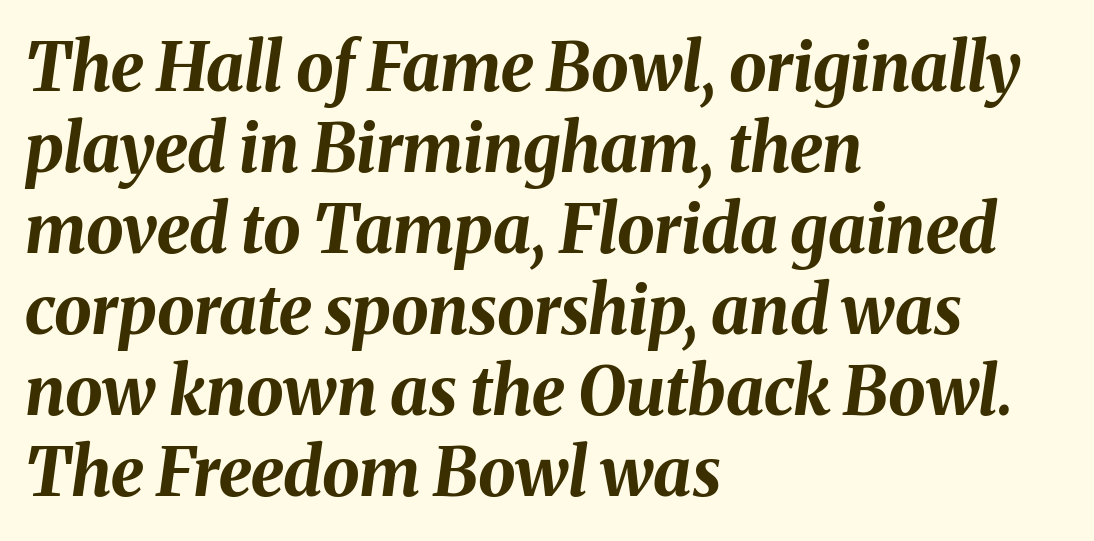
The image shows 67 px bold type, italic (leaning right); set left-aligned, line spacing 1.21x, normal letter spacing, not underlined; medium stroke contrast and a medium x-height.
